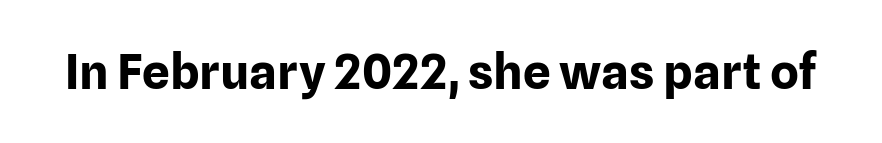
{"serif": "no", "italic": "no", "bold": "yes", "weight": "bold", "width": "normal", "stroke_contrast": "low", "x_height": "medium", "monospaced": "no", "underline": "no", "letter_spacing": "normal", "letter_spacing_em": 0.0, "glyph_px": 49}
